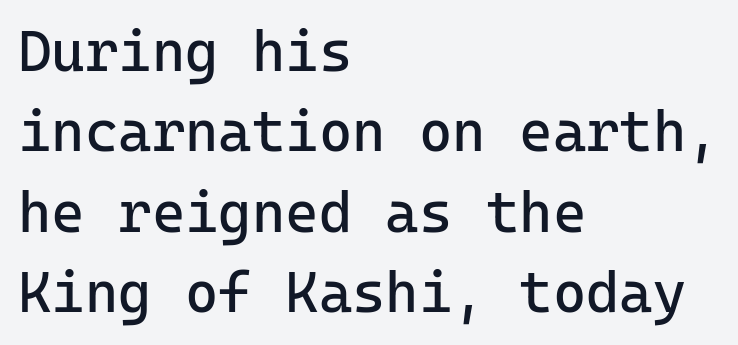
The image shows 57 px regular-weight sans-serif type, upright, monospaced; set left-aligned, normal line spacing (1.41x), normal letter spacing, not underlined; low stroke contrast and a medium x-height.
